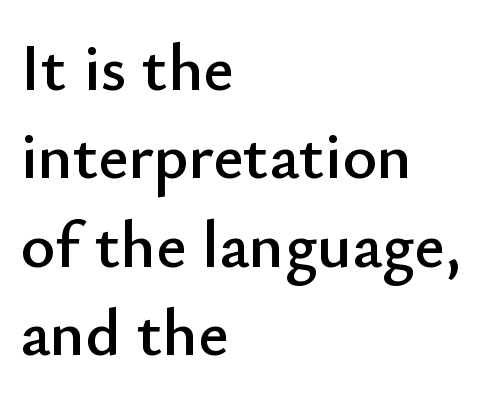
The image shows 66 px sans-serif type, upright; set left-aligned, normal line spacing (1.34x), normal letter spacing, not underlined; low stroke contrast and a small x-height.
